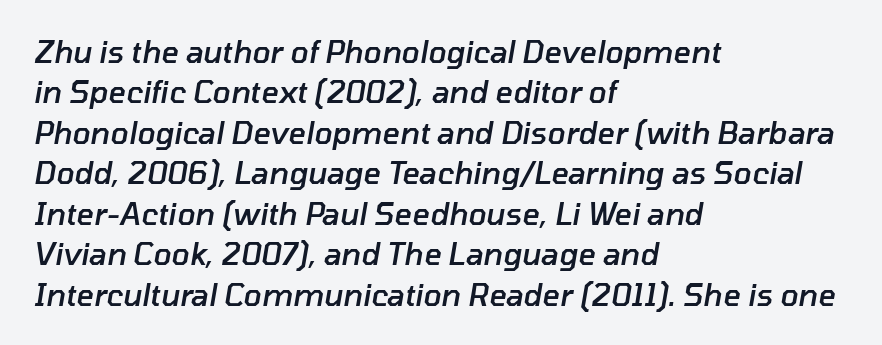
The strokes are fattened partway — semibold, not bold. The type is set solid horizontally, with unmodified tracking. Do the characters align in a grid? No, the font is proportional. The designer left line spacing at the default.
